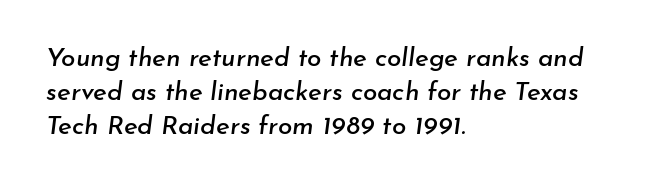
Q: Is the text italic (slanted)? A: Yes, it leans right by about 7 degrees.
Q: Is the text underlined? A: No.
Q: How is the paragraph aligned? A: Left-aligned.
Q: Is the spacing between letters normal or unusually wide? A: Normal.
Q: Is the spacing between lines tight, normal or loose? A: Normal.
